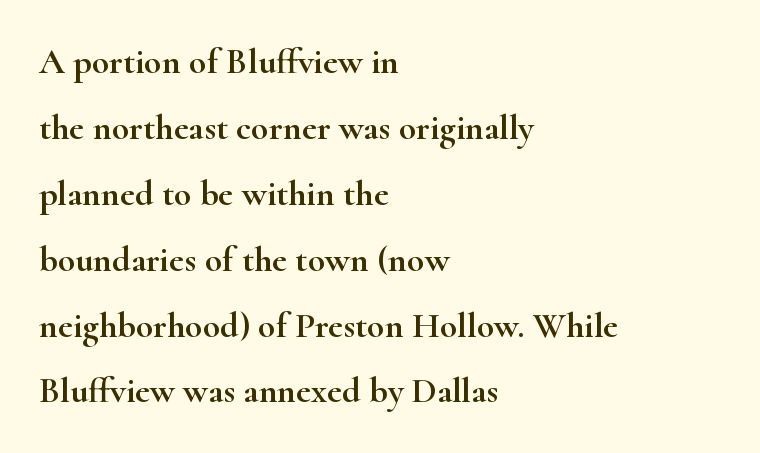
{"serif": "yes", "italic": "no", "width": "wide", "stroke_contrast": "high", "x_height": "small", "monospaced": "no", "underline": "no", "align": "left", "line_spacing_ratio": 1.83, "letter_spacing": "normal", "letter_spacing_em": 0.0, "glyph_px": 36}
